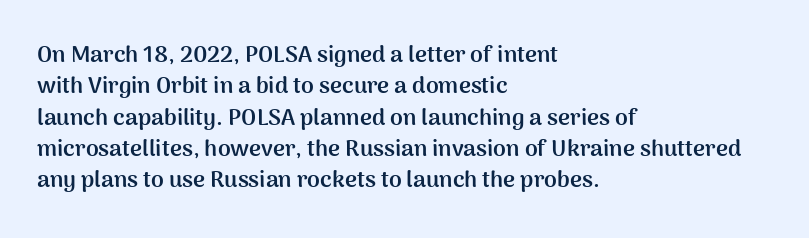
If you drew a line through each stem, it would be perfectly vertical. The face used here has the dense, thick strokes of a bold. All the whitespace from short lines collects on the right. Observe the ordinary spacing: letters are neighbours, not strangers. Rule under the text: the space is simply empty.
